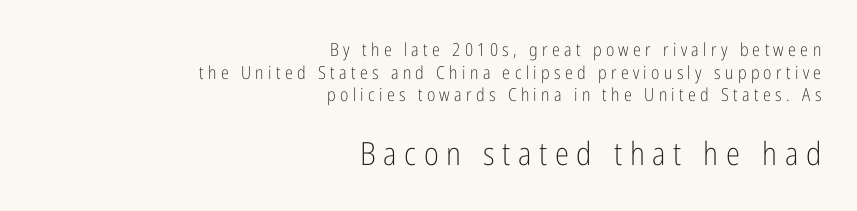
Q: Is the text bold? A: No.
Q: Is the text italic (slanted)? A: No, it is upright.
Q: Is the typeface a serif or a sans-serif typeface? A: Sans-serif.
Q: Is the text underlined? A: No.
Q: How is the paragraph aligned? A: Right-aligned.
Q: Is the spacing between letters normal or unusually wide? A: Unusually wide.
Q: Is the spacing between lines tight, normal or loose? A: Normal.
Q: Which block of text is set in a larger size, the first (top) or the second (bottom)? A: The second (bottom) one.
Q: Width (condensed, normal, or wide)? A: Condensed.
Q: Stroke contrast? A: Low.
Q: x-height? A: Medium.
Q: Monospaced? A: No.
